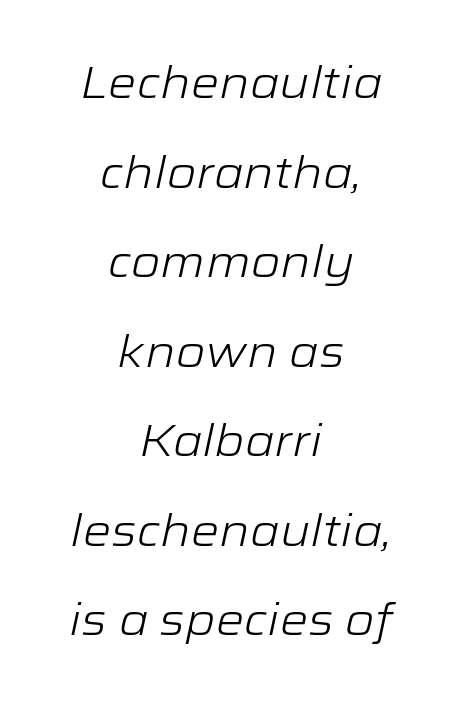
The image shows 45 px light, wide type, italic (leaning right); set centered, loose line spacing (1.99x), normal letter spacing, not underlined; low stroke contrast and a medium x-height.
